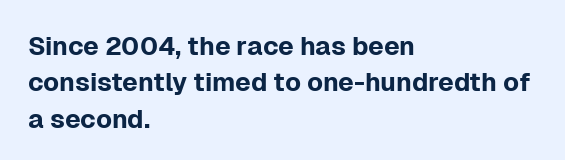
{"italic": "no", "underline": "no", "align": "left", "line_spacing": "normal", "line_spacing_ratio": 1.4, "letter_spacing": "normal", "letter_spacing_em": 0.0, "glyph_px": 26}
